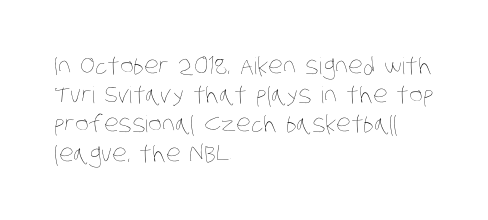
These lines keep a tight, regular rhythm from letter to letter. The weight tops out at a normal text grade. The passage is arranged the way most books set body copy — flush left. A typesetter would call this leading conventional body-copy spacing. The baseline area is clear.
